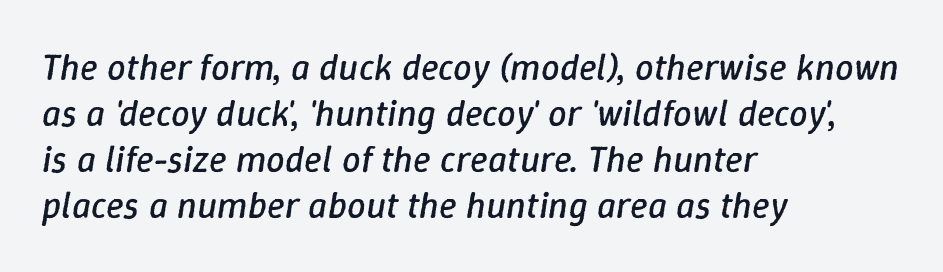
{"italic": "yes", "lean": "right", "slant_degrees": 9, "bold": "no", "weight": "regular", "width": "normal", "stroke_contrast": "low", "x_height": "medium", "monospaced": "no", "underline": "no", "align": "left", "line_spacing_ratio": 1.24, "letter_spacing": "normal", "letter_spacing_em": 0.0, "glyph_px": 37}
